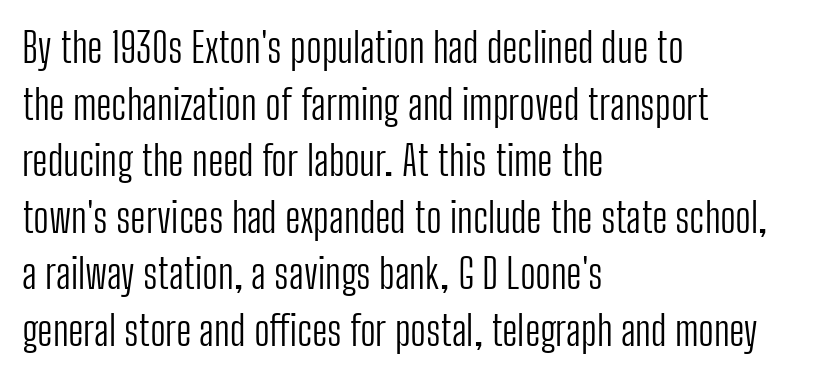
The image shows 41 px light, condensed sans-serif type, upright; set left-aligned, normal line spacing (1.38x), normal letter spacing, not underlined; low stroke contrast and a medium x-height.
